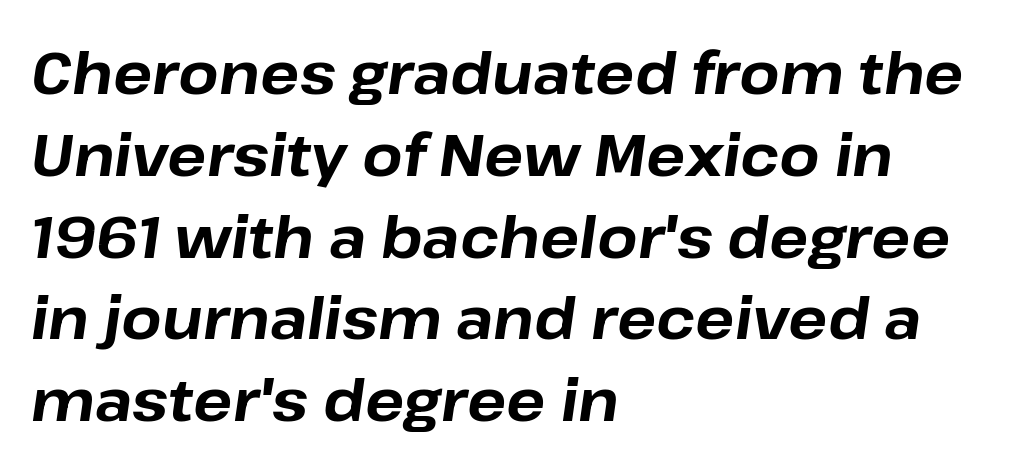
The image shows 58 px bold type, italic (leaning right); set left-aligned, normal line spacing (1.41x), normal letter spacing, not underlined; low stroke contrast and a medium x-height.
